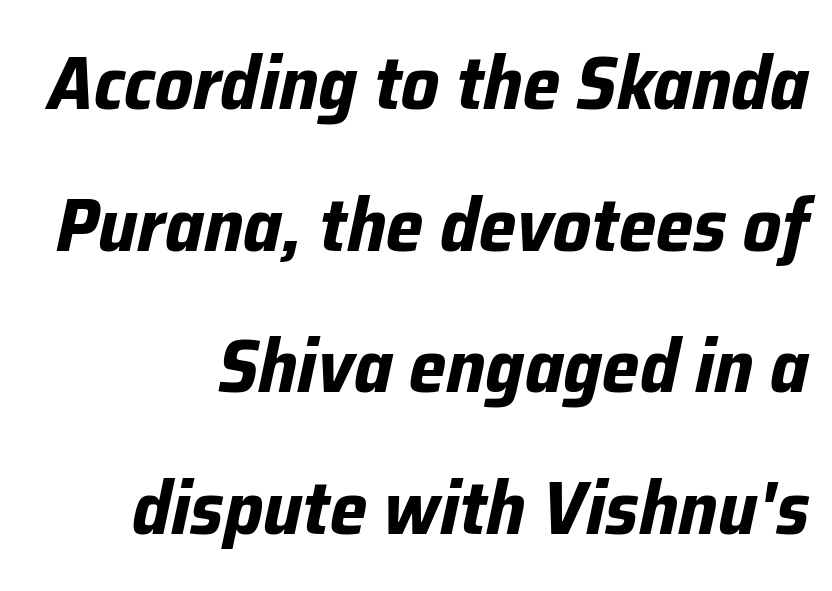
The image shows 75 px bold type, italic (leaning right); set right-aligned, line spacing 1.89x, normal letter spacing, not underlined; low stroke contrast and a medium x-height.
